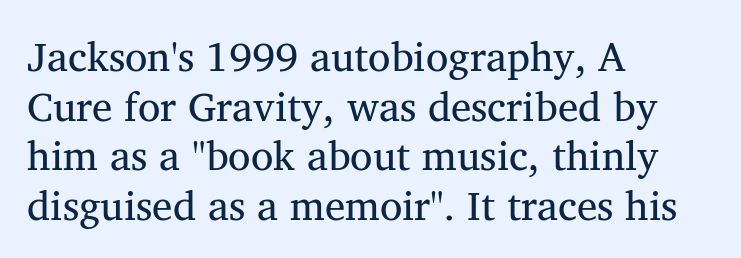
{"serif": "yes", "width": "normal", "stroke_contrast": "medium", "x_height": "medium", "monospaced": "no", "underline": "no", "align": "left", "line_spacing_ratio": 1.21, "letter_spacing": "normal", "letter_spacing_em": 0.0, "glyph_px": 41}
